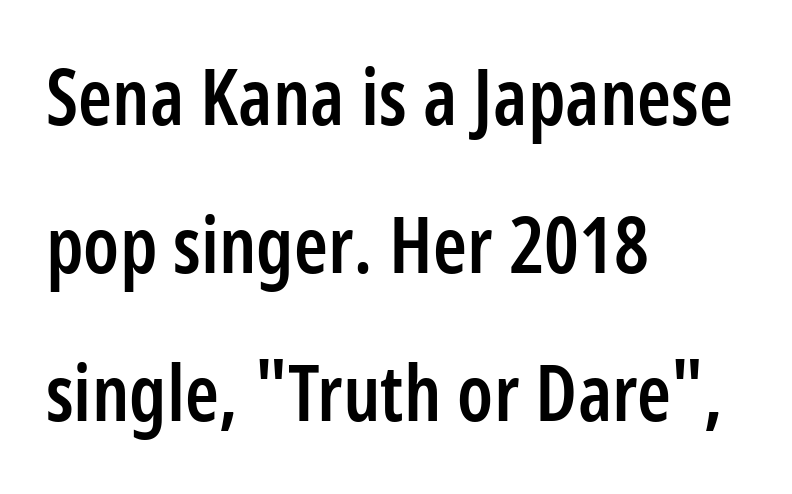
The image shows 77 px semibold, condensed sans-serif type, upright; set left-aligned, loose line spacing (1.92x), normal letter spacing, not underlined; low stroke contrast and a medium x-height.
